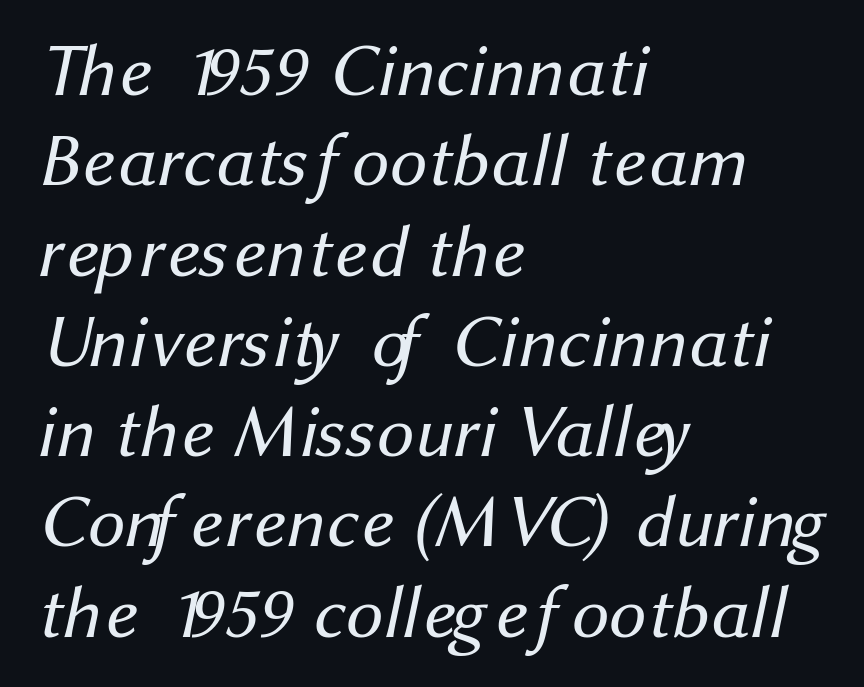
The image shows 74 px regular-weight sans-serif type; set left-aligned, line spacing 1.22x, normal letter spacing, not underlined; medium stroke contrast and a medium x-height.
